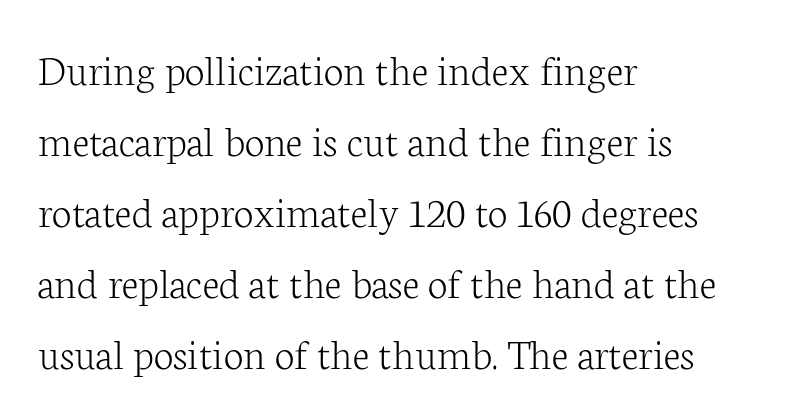
The leading is moderate, giving the passage an even texture. Letters rest on an invisible, unmarked baseline. The compositor pushed each line to the left boundary. This rendering employs a face with finishing strokes, i.e., a serif. The font's upright variant was chosen for this text.
